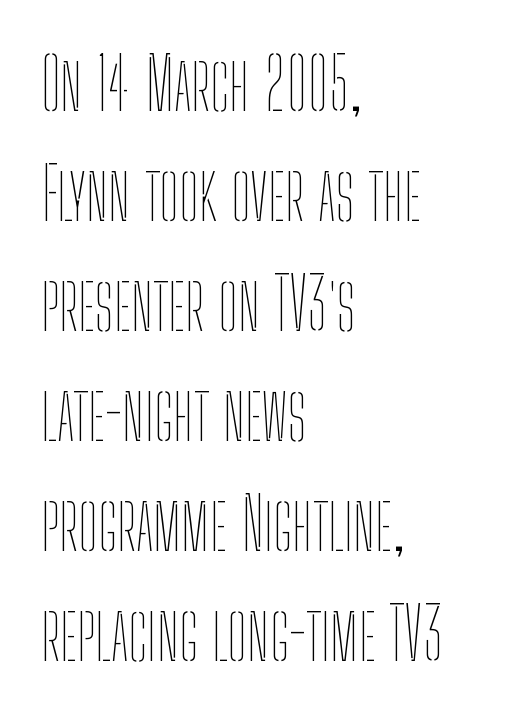
Type without underlining. Reading down the block, your eye returns to a fixed left position each line. These lines are rendered in a variable-pitch font. Glyph-to-glyph distance matches everyday printed text. Regular leading. Do the letters lean? They stand straight.
